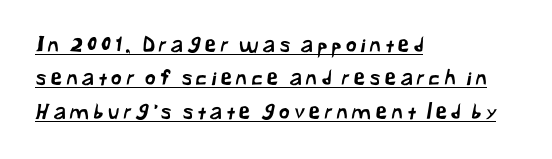
The image shows 21 px text type; set left-aligned, normal line spacing (1.59x), unusually wide letter spacing (+0.2 em), underlined.
